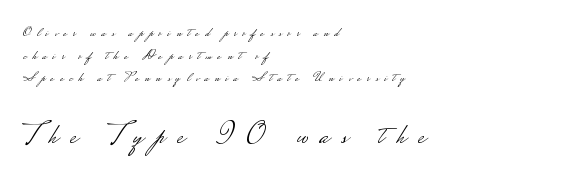
Q: Is the text bold? A: No.
Q: Is the text italic (slanted)? A: Yes.
Q: Is the typeface a serif or a sans-serif typeface? A: Sans-serif.
Q: Is the text underlined? A: No.
Q: How is the paragraph aligned? A: Left-aligned.
Q: Is the spacing between letters normal or unusually wide? A: Unusually wide.
Q: Is the spacing between lines tight, normal or loose? A: Normal.
Q: Which block of text is set in a larger size, the first (top) or the second (bottom)? A: The second (bottom) one.
Q: Width (condensed, normal, or wide)? A: Wide.
Q: Stroke contrast? A: Low.
Q: Monospaced? A: No.
